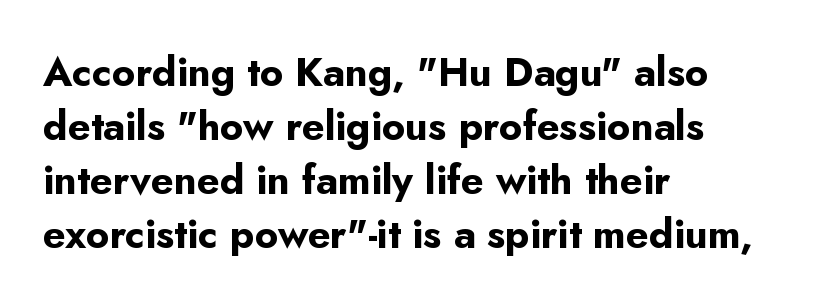
Q: Is the text bold? A: Yes.
Q: Is the text italic (slanted)? A: No, it is upright.
Q: Is the typeface a serif or a sans-serif typeface? A: Sans-serif.
Q: Is the text underlined? A: No.
Q: How is the paragraph aligned? A: Left-aligned.
Q: Is the spacing between letters normal or unusually wide? A: Normal.
Q: Is the spacing between lines tight, normal or loose? A: Normal.
Q: Width (condensed, normal, or wide)? A: Normal.
Q: Stroke contrast? A: Low.
Q: x-height? A: Small.
Q: Monospaced? A: No.
